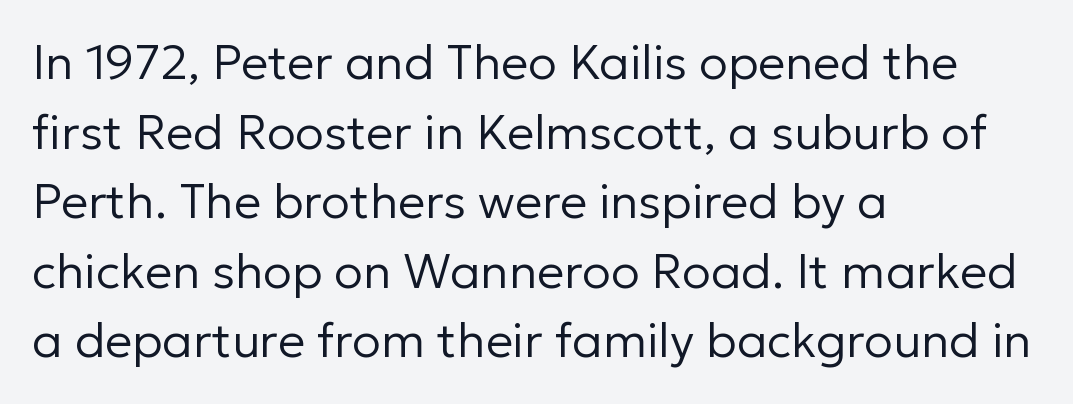
The image shows 48 px regular-weight sans-serif type, upright; set left-aligned, normal line spacing (1.45x), normal letter spacing, not underlined; low stroke contrast and a medium x-height.
